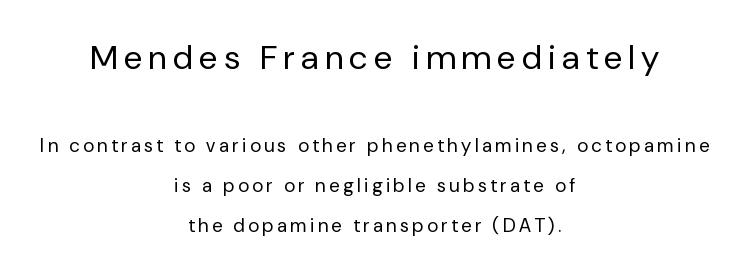
Q: Is the text bold? A: No.
Q: Is the text italic (slanted)? A: No, it is upright.
Q: Is the typeface a serif or a sans-serif typeface? A: Sans-serif.
Q: Is the text underlined? A: No.
Q: How is the paragraph aligned? A: Centered.
Q: Is the spacing between lines tight, normal or loose? A: Loose.
Q: Which block of text is set in a larger size, the first (top) or the second (bottom)? A: The first (top) one.
Q: Width (condensed, normal, or wide)? A: Normal.
Q: Stroke contrast? A: Low.
Q: x-height? A: Medium.
Q: Monospaced? A: No.
